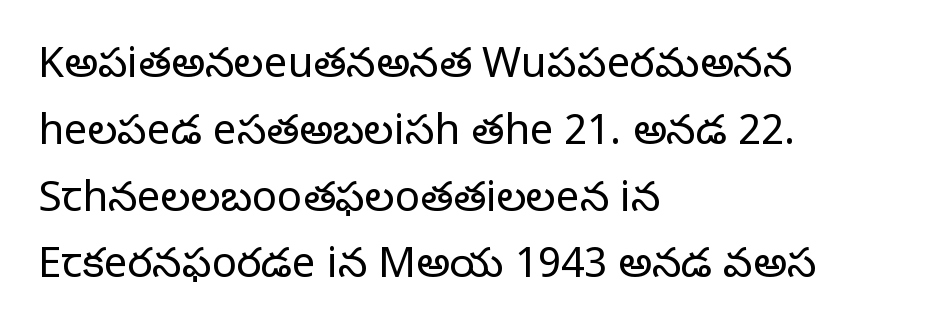
The image shows 42 px regular-weight serif type, upright; set left-aligned, normal line spacing (1.59x), normal letter spacing, not underlined; low stroke contrast and a large x-height.
